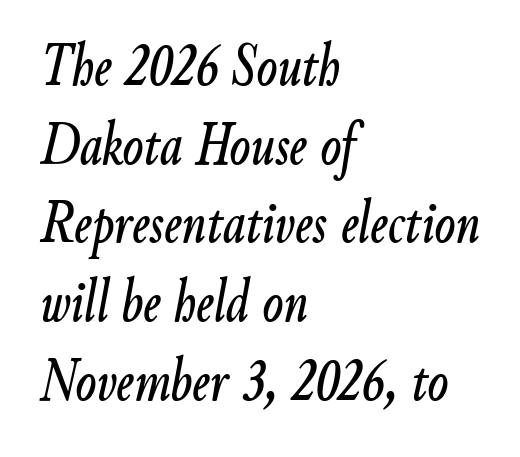
Looks like regular typesetting: each glyph gets only the width it needs. The space between consecutive lines is moderate. Style check: oblique. This sample is left-justified, so line endings fall wherever the words run out. Tracking here is standard; glyphs follow each other at the usual distance.
